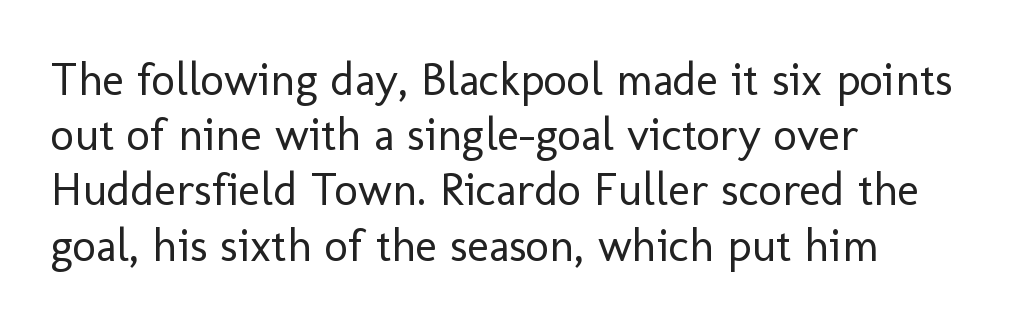
Any mark beneath the type? The region is blank. Ascenders rise straight up at ninety degrees. Nothing sits at the stroke ends, so this counts as sans-serif. Is the block centered? No — it sits flush against the left margin.
